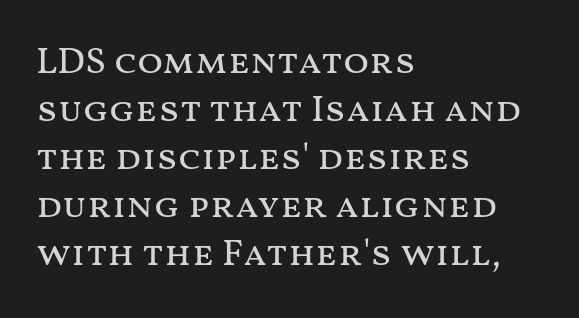
The image shows 38 px regular-weight, wide type, upright; set left-aligned, normal line spacing (1.26x), normal letter spacing, not underlined; medium stroke contrast and a medium x-height.
